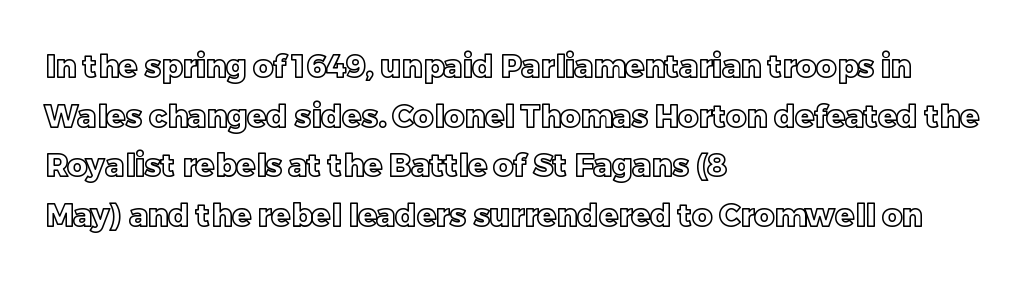
Q: Is the text italic (slanted)? A: No, it is upright.
Q: Is the text underlined? A: No.
Q: How is the paragraph aligned? A: Left-aligned.
Q: Is the spacing between letters normal or unusually wide? A: Normal.
Q: Is the spacing between lines tight, normal or loose? A: Normal.
Q: Width (condensed, normal, or wide)? A: Normal.
Q: x-height? A: Large.
Q: Monospaced? A: No.
